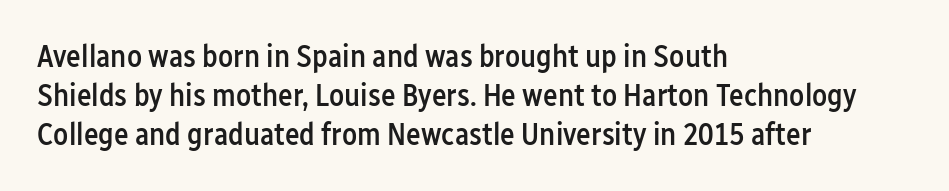
Note the varied advance widths — an 'i' is clearly narrower than an 'm'. Italic: no, the glyphs are upright roman. A student would call this left alignment; a typographer would say flush left, rag right. This is moderately heavy type, rendered in semibold. Tracking here is standard; glyphs follow each other at the usual distance. Has an underline been added? It has not.
